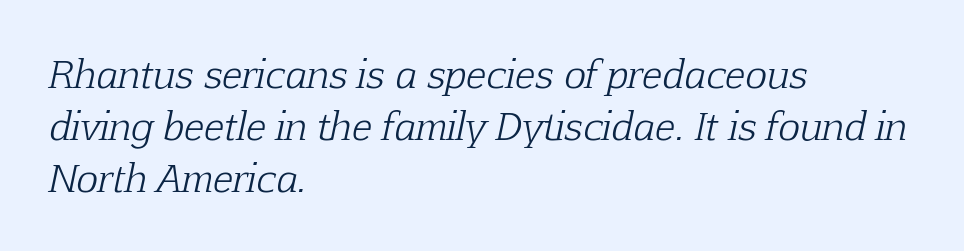
{"serif": "yes", "italic": "yes", "lean": "right", "slant_degrees": 12, "bold": "no", "weight": "light", "width": "normal", "stroke_contrast": "low", "x_height": "medium", "monospaced": "no", "underline": "no", "align": "left", "line_spacing": "normal", "line_spacing_ratio": 1.41, "letter_spacing": "normal", "letter_spacing_em": 0.0, "glyph_px": 37}
